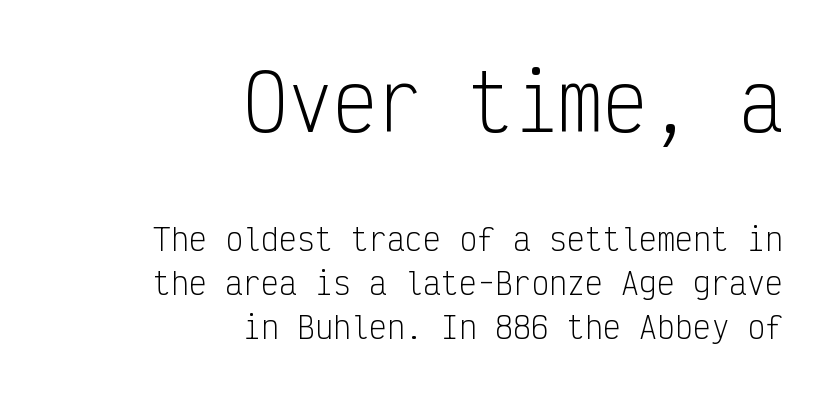
The image shows 75 px light, condensed sans-serif type, upright, monospaced; set right-aligned, normal line spacing (1.46x), normal letter spacing, not underlined; the first (top) block is 2.5x larger; low stroke contrast and a medium x-height.
